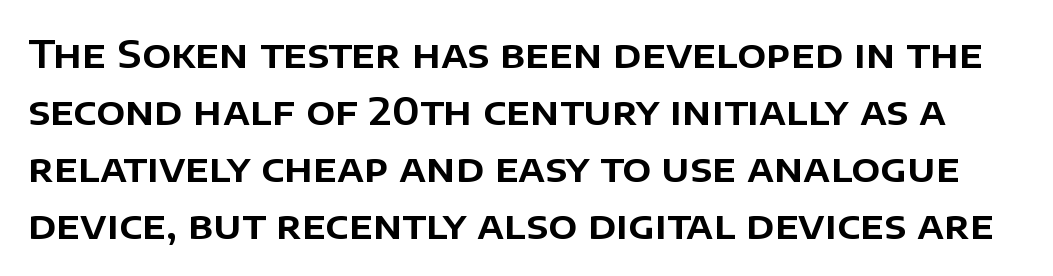
Q: Is the text italic (slanted)? A: No, it is upright.
Q: Is the typeface a serif or a sans-serif typeface? A: Sans-serif.
Q: Is the text underlined? A: No.
Q: Is the spacing between letters normal or unusually wide? A: Normal.
Q: Is the spacing between lines tight, normal or loose? A: Normal.
Q: Width (condensed, normal, or wide)? A: Normal.
Q: Stroke contrast? A: Low.
Q: x-height? A: Large.
Q: Monospaced? A: No.
